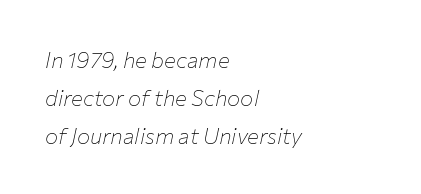
Q: Is the text bold? A: No.
Q: Is the text italic (slanted)? A: Yes, it leans right by about 12 degrees.
Q: Is the text underlined? A: No.
Q: How is the paragraph aligned? A: Left-aligned.
Q: Is the spacing between letters normal or unusually wide? A: Normal.
